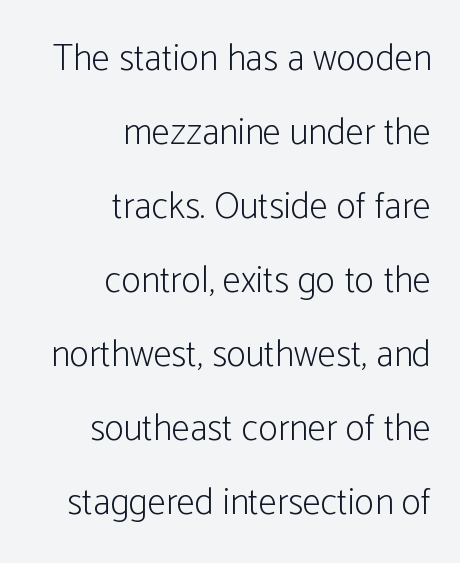
Q: Is the text bold? A: No.
Q: Is the text italic (slanted)? A: No, it is upright.
Q: Is the typeface a serif or a sans-serif typeface? A: Sans-serif.
Q: Is the text underlined? A: No.
Q: How is the paragraph aligned? A: Right-aligned.
Q: Is the spacing between letters normal or unusually wide? A: Normal.
Q: Is the spacing between lines tight, normal or loose? A: Loose.
Q: Width (condensed, normal, or wide)? A: Condensed.
Q: Stroke contrast? A: Low.
Q: x-height? A: Medium.
Q: Monospaced? A: No.
